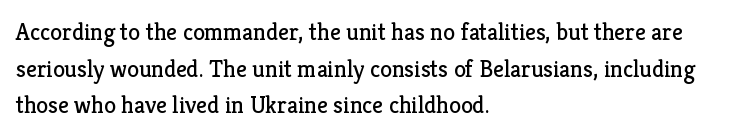
{"italic": "no", "bold": "no", "underline": "no", "align": "left", "line_spacing": "normal", "line_spacing_ratio": 1.53, "letter_spacing": "normal", "letter_spacing_em": 0.0, "glyph_px": 24}
